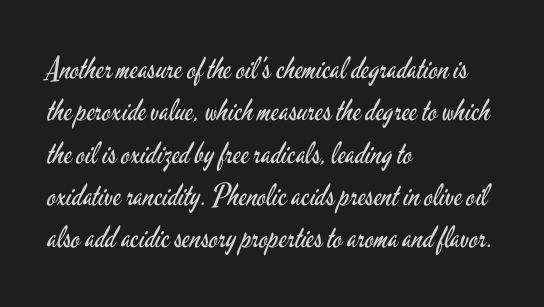
Each line starts at the same left margin while the right side varies. The type is set solid horizontally, with unmodified tracking. Serif or sans? Sans — the stroke terminals are bare. Glance below the letters and you will spot only blank space.
